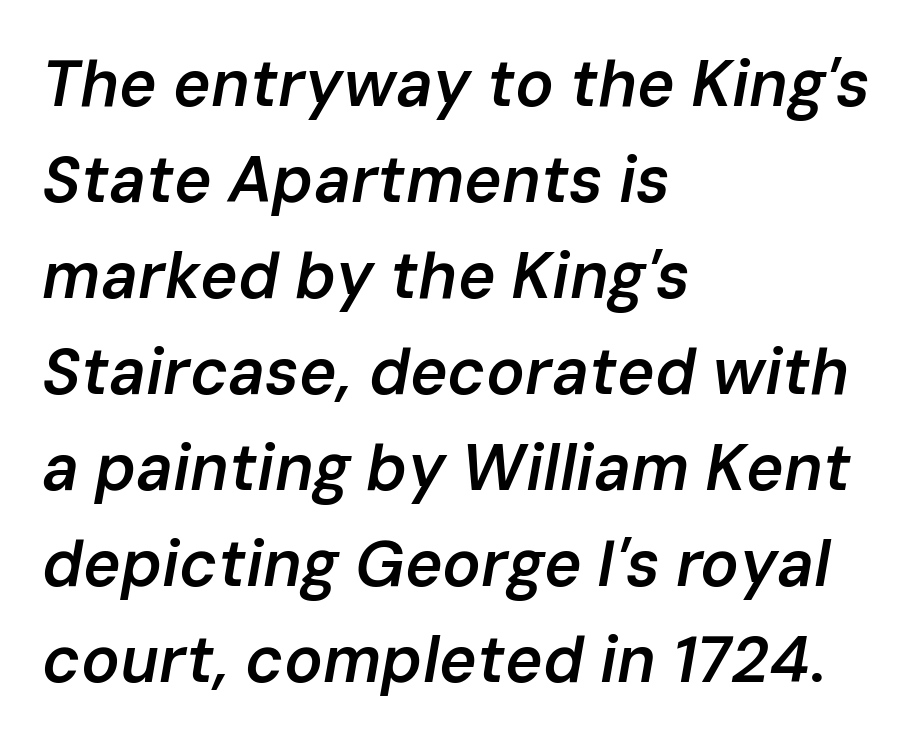
{"italic": "yes", "lean": "right", "slant_degrees": 10, "bold": "semi", "weight": "semibold", "width": "normal", "stroke_contrast": "low", "x_height": "medium", "monospaced": "no", "underline": "no", "align": "left", "line_spacing": "normal", "line_spacing_ratio": 1.5, "letter_spacing": "normal", "letter_spacing_em": 0.0, "glyph_px": 64}
